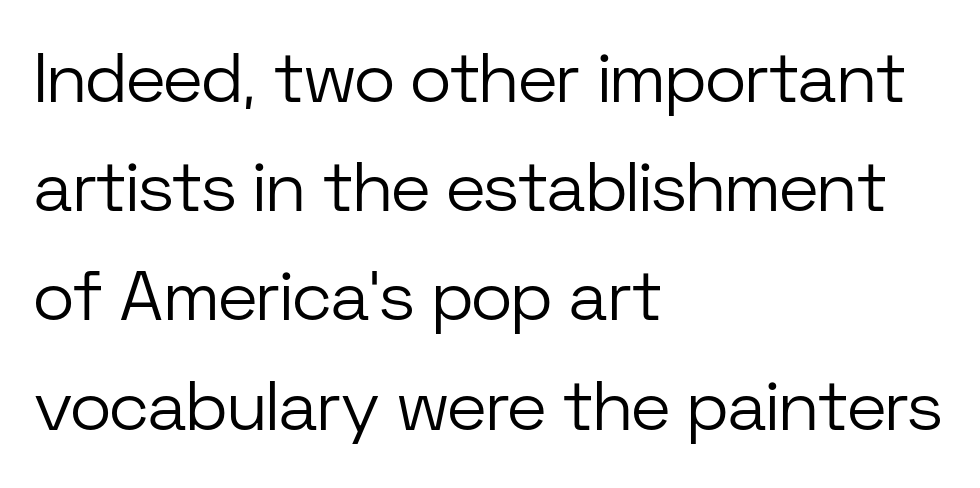
{"serif": "no", "italic": "no", "bold": "no", "weight": "light", "width": "normal", "stroke_contrast": "low", "x_height": "medium", "monospaced": "no", "underline": "no", "align": "left", "line_spacing": "normal", "line_spacing_ratio": 1.56, "letter_spacing": "normal", "letter_spacing_em": 0.0, "glyph_px": 70}
